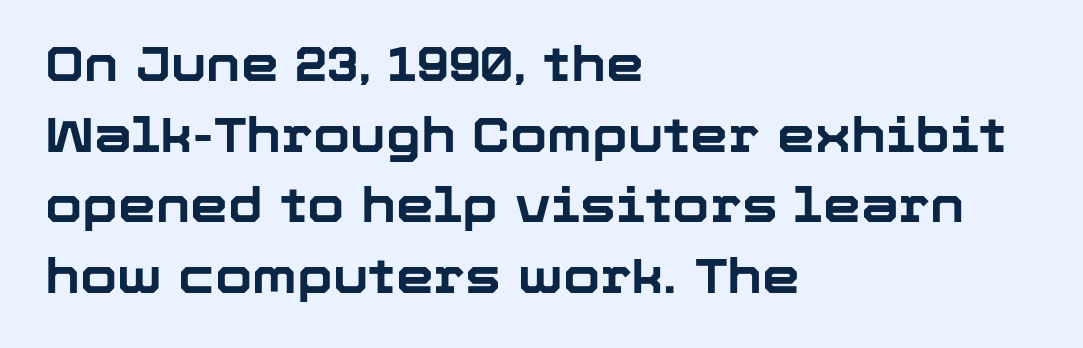
{"serif": "no", "italic": "no", "bold": "yes", "weight": "bold", "width": "normal", "stroke_contrast": "low", "x_height": "medium", "monospaced": "no", "underline": "no", "align": "left", "line_spacing": "normal", "line_spacing_ratio": 1.47, "letter_spacing": "normal", "letter_spacing_em": 0.0, "glyph_px": 48}
